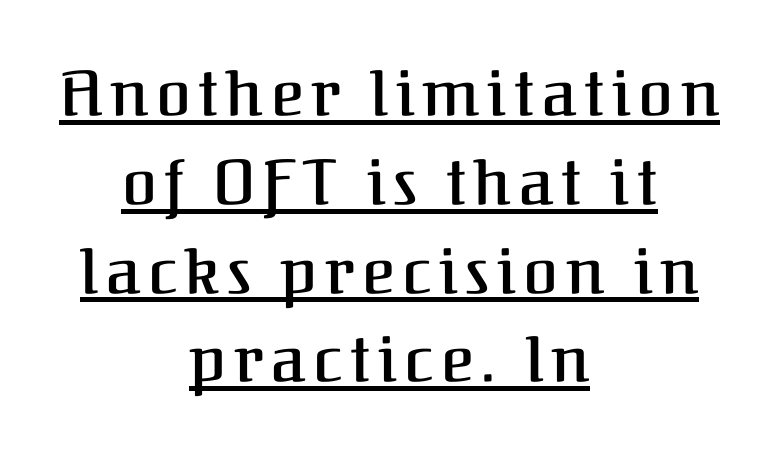
{"serif": "yes", "italic": "no", "bold": "semi", "weight": "semibold", "width": "normal", "stroke_contrast": "medium", "x_height": "medium", "monospaced": "no", "underline": "yes", "align": "center", "line_spacing": "normal", "line_spacing_ratio": 1.41, "glyph_px": 63}
